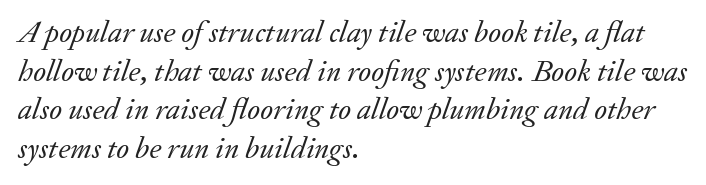
The image shows 31 px regular-weight serif type, italic (leaning right); set left-aligned, normal line spacing (1.25x), normal letter spacing, not underlined; low stroke contrast and a small x-height.
